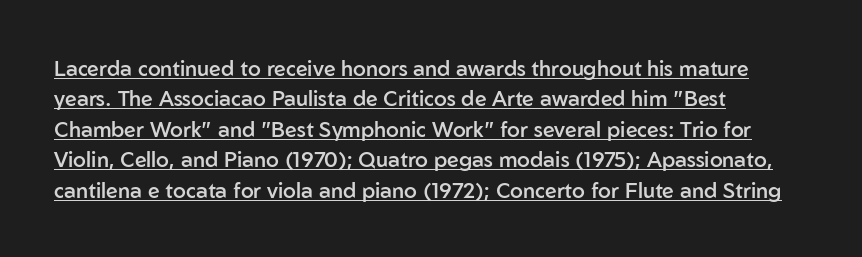
Q: Is the text bold? A: Semi-bold.
Q: Is the text italic (slanted)? A: No, it is upright.
Q: Is the text underlined? A: Yes.
Q: How is the paragraph aligned? A: Left-aligned.
Q: Is the spacing between letters normal or unusually wide? A: Normal.
Q: Is the spacing between lines tight, normal or loose? A: Normal.
